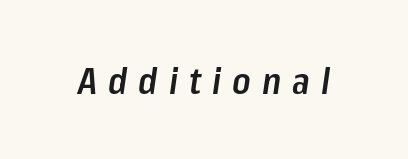
{"italic": "yes", "lean": "right", "slant_degrees": 8, "bold": "semi", "weight": "semibold", "width": "condensed", "stroke_contrast": "low", "x_height": "medium", "monospaced": "no", "underline": "no", "letter_spacing": "wide", "letter_spacing_em": 0.3, "glyph_px": 37}
